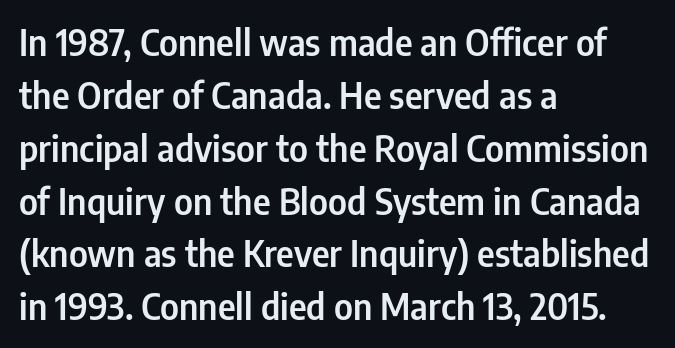
{"serif": "no", "italic": "no", "width": "condensed", "stroke_contrast": "low", "x_height": "medium", "monospaced": "no", "underline": "no", "align": "left", "line_spacing": "normal", "line_spacing_ratio": 1.51, "letter_spacing": "normal", "letter_spacing_em": 0.0, "glyph_px": 35}
